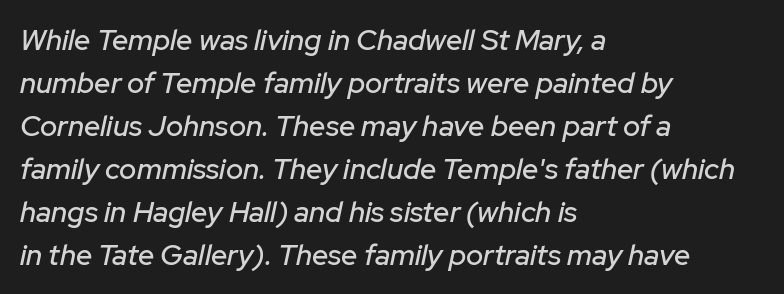
The image shows 29 px text type, italic (leaning right); set left-aligned, normal line spacing (1.48x), normal letter spacing, not underlined; low stroke contrast and a medium x-height.
